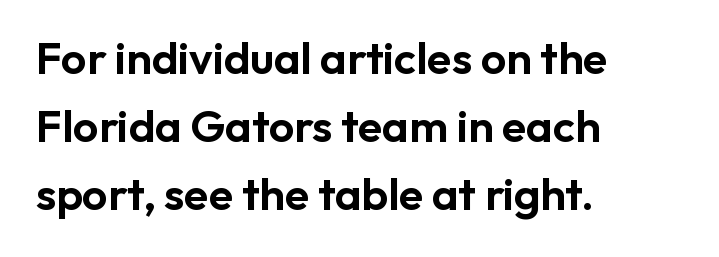
Q: Is the text italic (slanted)? A: No, it is upright.
Q: Is the typeface a serif or a sans-serif typeface? A: Sans-serif.
Q: Is the text underlined? A: No.
Q: How is the paragraph aligned? A: Left-aligned.
Q: Is the spacing between letters normal or unusually wide? A: Normal.
Q: Is the spacing between lines tight, normal or loose? A: Normal.
Q: Width (condensed, normal, or wide)? A: Normal.
Q: Stroke contrast? A: Low.
Q: x-height? A: Medium.
Q: Monospaced? A: No.
